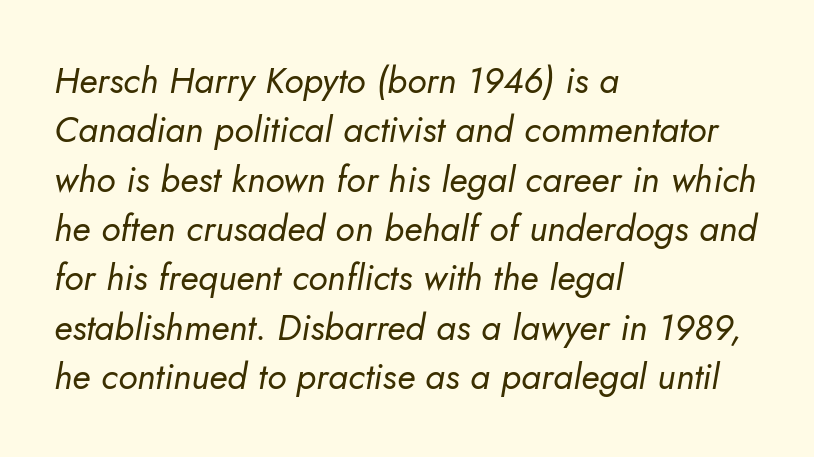
Q: Is the text bold? A: No.
Q: Is the text italic (slanted)? A: Yes, it leans right by about 5 degrees.
Q: Is the text underlined? A: No.
Q: How is the paragraph aligned? A: Left-aligned.
Q: Is the spacing between letters normal or unusually wide? A: Normal.
Q: Is the spacing between lines tight, normal or loose? A: Normal.
Q: Width (condensed, normal, or wide)? A: Normal.
Q: Stroke contrast? A: Low.
Q: x-height? A: Small.
Q: Monospaced? A: No.
